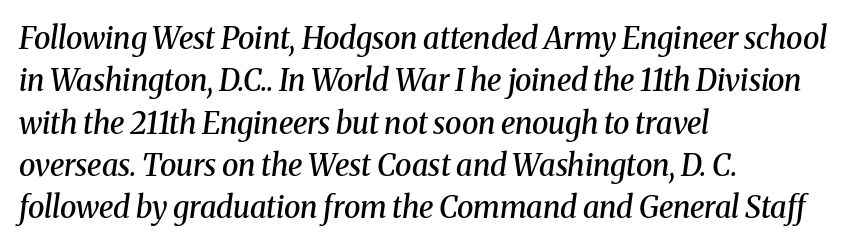
The image shows 30 px semibold serif type, italic (leaning right); set left-aligned, normal line spacing (1.41x), normal letter spacing, not underlined; medium stroke contrast and a medium x-height.
